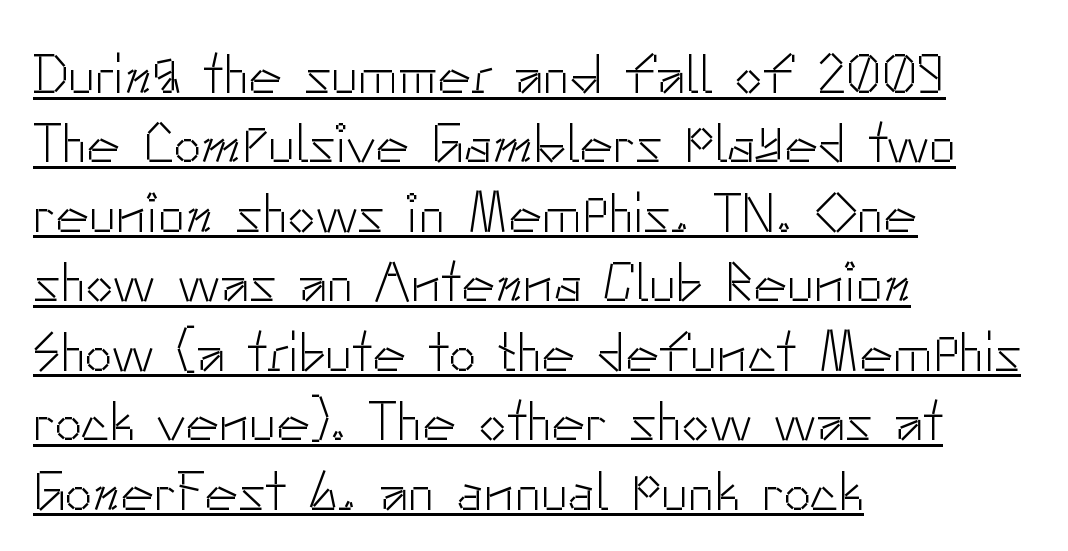
Q: Is the text bold? A: No.
Q: Is the text italic (slanted)? A: No, it is upright.
Q: Is the typeface a serif or a sans-serif typeface? A: Sans-serif.
Q: Is the text underlined? A: Yes.
Q: How is the paragraph aligned? A: Left-aligned.
Q: Is the spacing between letters normal or unusually wide? A: Normal.
Q: Width (condensed, normal, or wide)? A: Normal.
Q: Stroke contrast? A: Low.
Q: x-height? A: Small.
Q: Monospaced? A: No.
